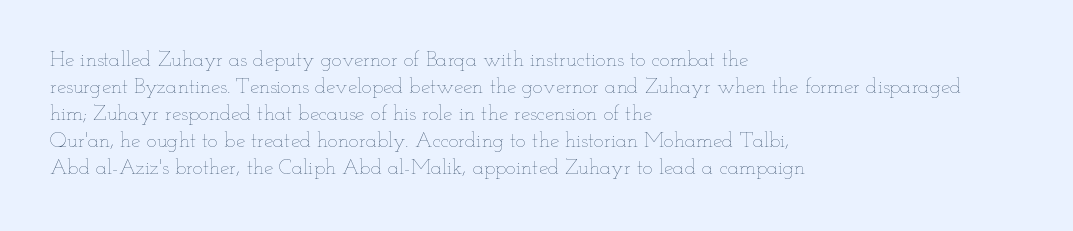
The passage shown is not underscored anywhere. Summary of vertical rhythm: regular, with standard interline spacing. The rag falls on the right side of this text block. Notice how the stems are strictly vertical — no italics here. Vertical stems look standard width or narrower in stroke.
